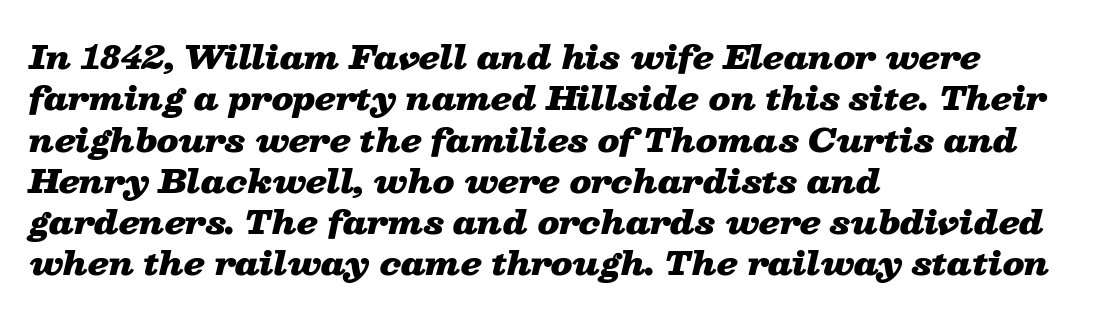
The image shows 32 px heavy, wide type, italic (leaning right); set left-aligned, normal line spacing (1.29x), normal letter spacing, not underlined; low stroke contrast and a medium x-height.
